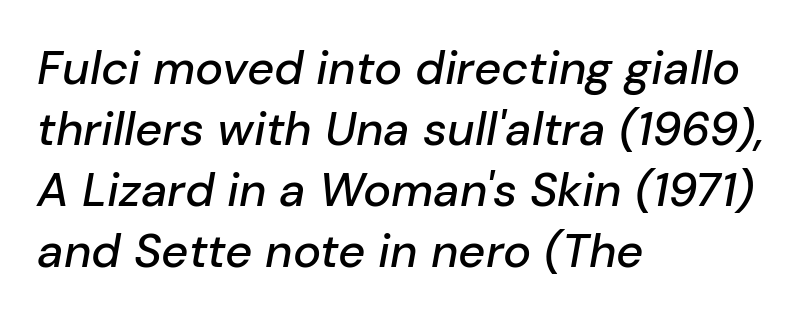
The image shows 47 px text type, italic (leaning right); set left-aligned, normal line spacing (1.3x), normal letter spacing, not underlined; low stroke contrast and a medium x-height.
